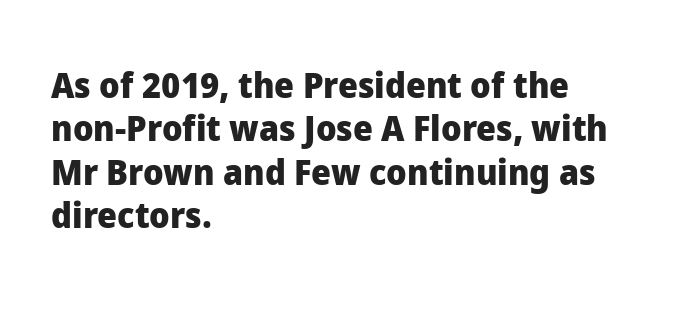
The image shows 35 px heavy sans-serif type, upright; set left-aligned, line spacing 1.24x, normal letter spacing, not underlined; low stroke contrast and a medium x-height.
